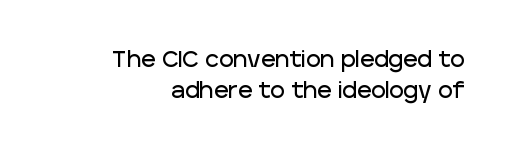
Which margin do the lines hug? The right one — the left edge is uneven. Tracking value appears to be zero — textbook default spacing. The typography opts for an upright posture over an oblique one. This sample keeps an unexceptional amount of space between lines.
